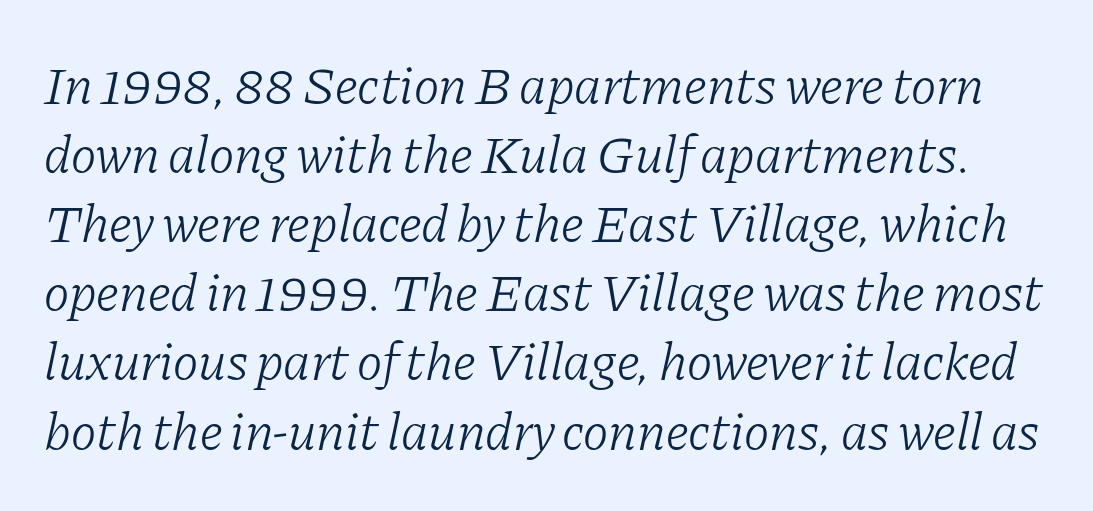
The image shows 54 px light serif type, italic (leaning right); set normal line spacing (1.28x), normal letter spacing, not underlined; low stroke contrast and a medium x-height.
